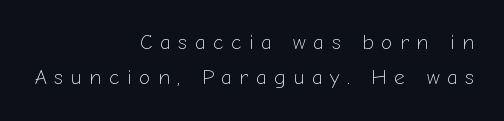
{"italic": "no", "bold": "no", "underline": "no", "align": "right", "line_spacing": "normal", "line_spacing_ratio": 1.69, "letter_spacing": "wide", "letter_spacing_em": 0.35, "glyph_px": 21}
